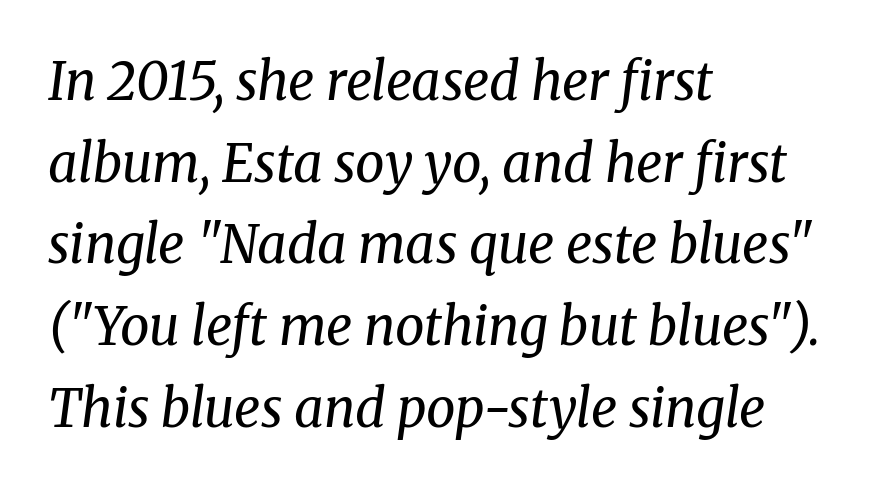
A light-to-regular cut is what we see here. There is no visible air inserted between adjacent glyphs. Each letter's strokes conclude with small projecting serifs. A normal amount of white space separates one row of letters from the next.
